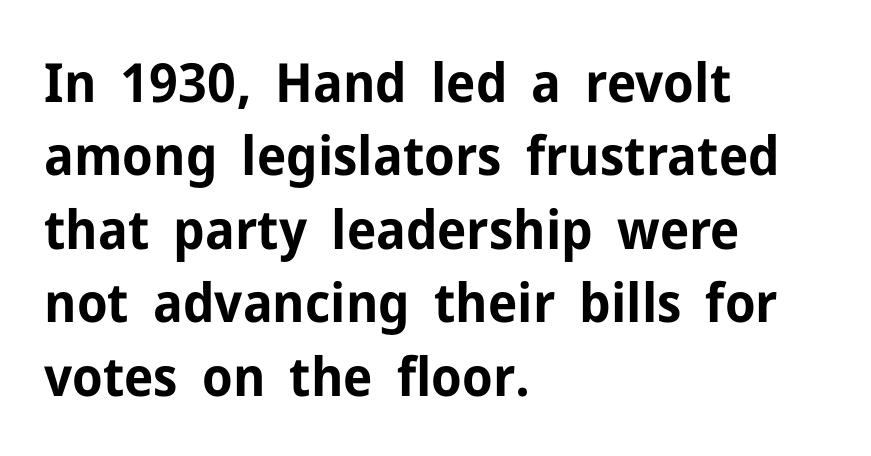
Do the letters lean? They stand straight. Look at the stroke-to-counter ratio: heavy, a bold. Letters rest on an invisible, unmarked baseline. The type is set solid horizontally, with unmodified tracking. Proportional: the letters do not fall into vertical columns. The lines are quadded left.
